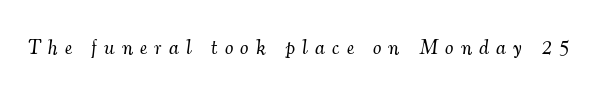
Q: Is the text bold? A: No.
Q: Is the text italic (slanted)? A: Yes, it leans right by about 7 degrees.
Q: Is the text underlined? A: No.
Q: Is the spacing between letters normal or unusually wide? A: Unusually wide.
